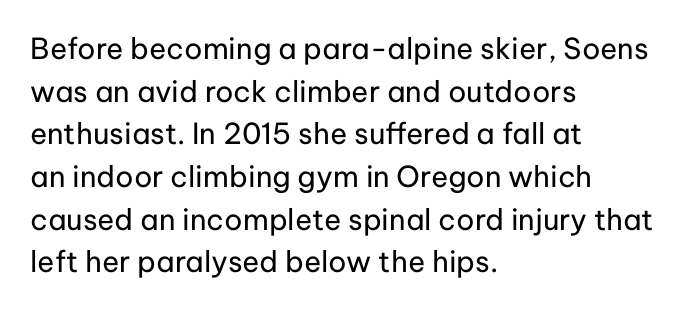
Q: Is the text bold? A: No.
Q: Is the text italic (slanted)? A: No, it is upright.
Q: Is the typeface a serif or a sans-serif typeface? A: Sans-serif.
Q: Is the text underlined? A: No.
Q: How is the paragraph aligned? A: Left-aligned.
Q: Is the spacing between letters normal or unusually wide? A: Normal.
Q: Is the spacing between lines tight, normal or loose? A: Normal.
Q: Width (condensed, normal, or wide)? A: Normal.
Q: Stroke contrast? A: Low.
Q: x-height? A: Medium.
Q: Monospaced? A: No.
